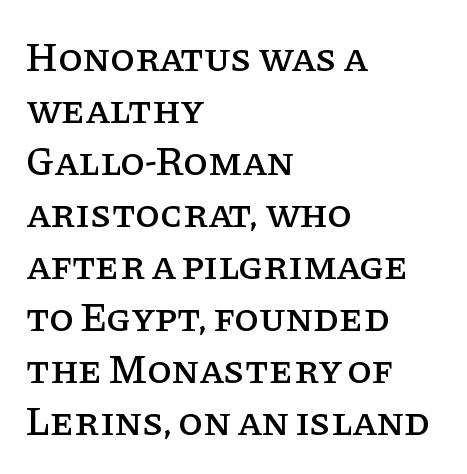
{"serif": "yes", "italic": "no", "width": "normal", "stroke_contrast": "low", "x_height": "large", "monospaced": "no", "underline": "no", "align": "left", "line_spacing": "normal", "line_spacing_ratio": 1.3, "letter_spacing": "normal", "letter_spacing_em": 0.0, "glyph_px": 40}
